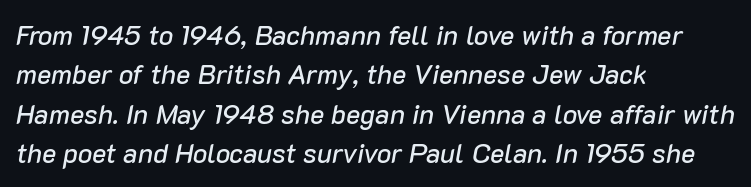
If you measured baseline to baseline, you'd find a middling distance. No extra tracking has been applied to these lines. The setting favours the left margin, as ordinary paragraphs usually do. Check under the words: just untouched page. There's an unmistakable incline to the writing here.
